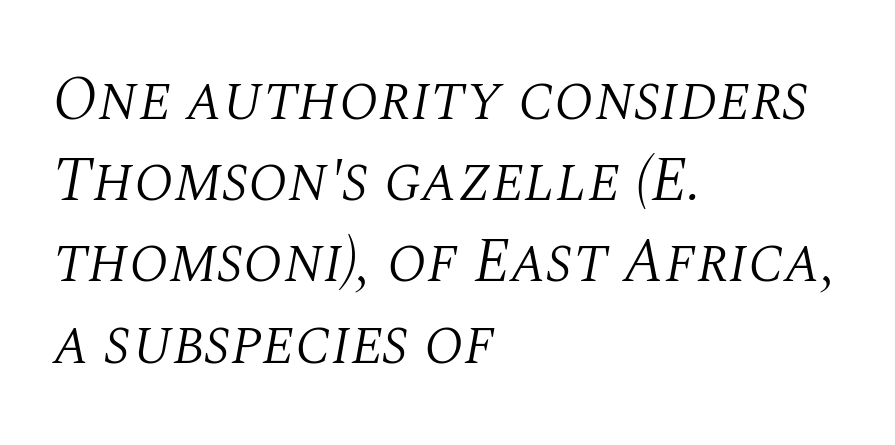
Q: Is the text bold? A: No.
Q: Is the text italic (slanted)? A: Yes, it leans right by about 10 degrees.
Q: Is the typeface a serif or a sans-serif typeface? A: Serif.
Q: Is the text underlined? A: No.
Q: How is the paragraph aligned? A: Left-aligned.
Q: Is the spacing between letters normal or unusually wide? A: Normal.
Q: Is the spacing between lines tight, normal or loose? A: Normal.
Q: Width (condensed, normal, or wide)? A: Normal.
Q: Stroke contrast? A: Medium.
Q: x-height? A: Large.
Q: Monospaced? A: No.
